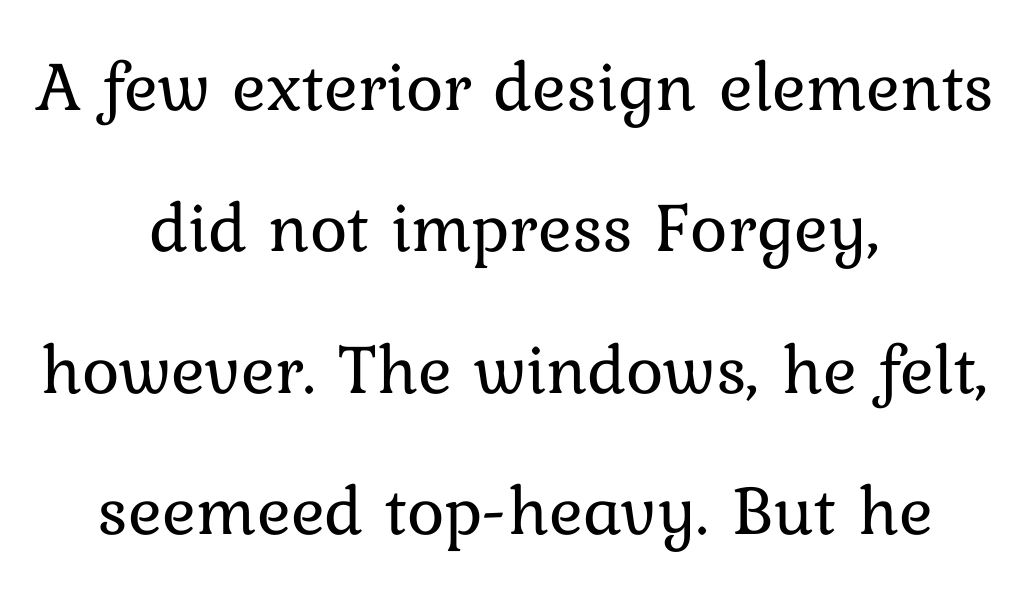
The image shows 71 px regular-weight type, upright; set centered, loose line spacing (1.99x), normal letter spacing, not underlined; low stroke contrast and a medium x-height.
